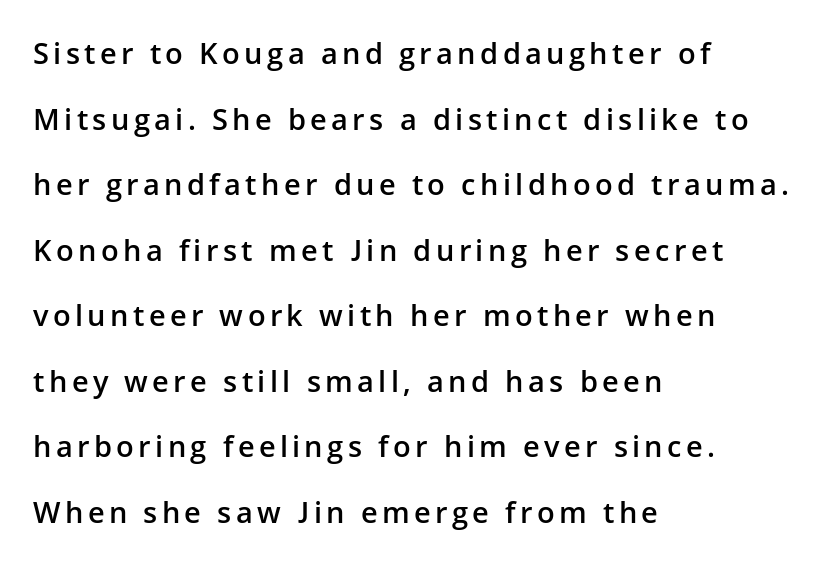
{"serif": "no", "italic": "no", "bold": "semi", "weight": "semibold", "width": "normal", "stroke_contrast": "low", "x_height": "medium", "monospaced": "no", "underline": "no", "align": "left", "line_spacing": "loose", "line_spacing_ratio": 2.26, "glyph_px": 29}
